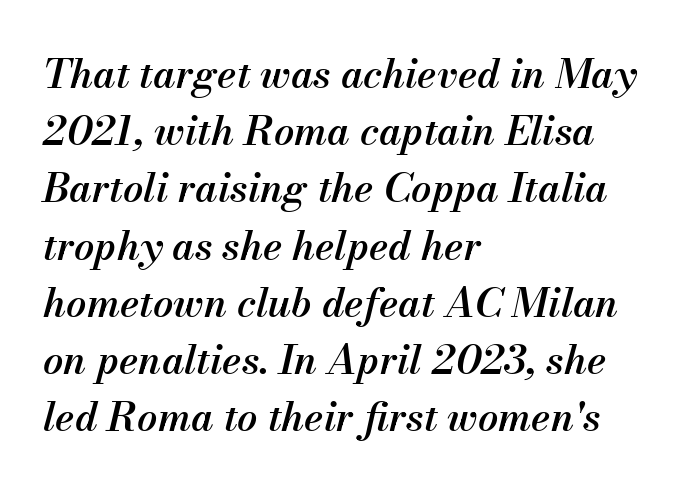
When letters slant like this, we call the style italic. The passage shown has conventional tracking throughout. Here the designer chose a conventional face with non-uniform glyph widths. These words are printed semibold, heavier than regular yet not bold.
